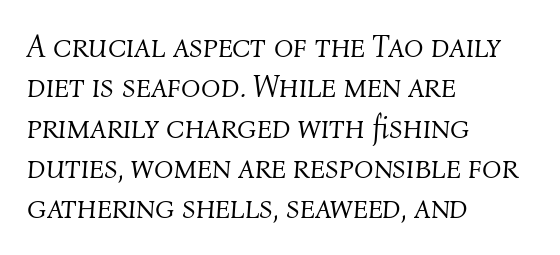
The image shows 32 px light type, italic (leaning right); set left-aligned, normal line spacing (1.26x), normal letter spacing, not underlined; medium stroke contrast and a medium x-height.
